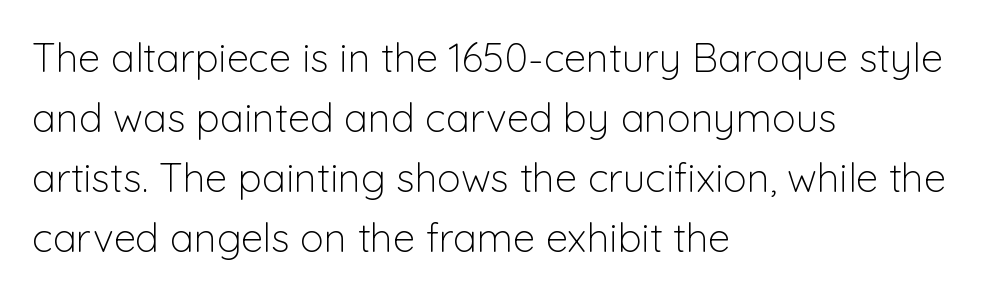
The image shows 40 px light sans-serif type, upright; set left-aligned, normal line spacing (1.5x), normal letter spacing, not underlined; low stroke contrast and a medium x-height.
